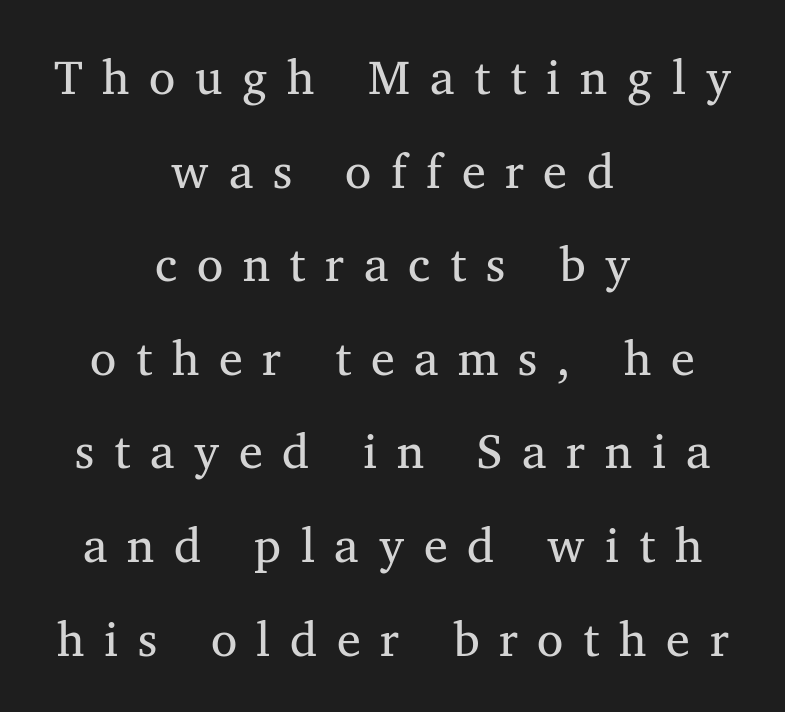
Successive baselines arrive slowly, with a big drop between each. In terms of letterform style, serifs are clearly present. The tracking jumps out immediately: characters are airy and widely separated. Words float on clear page, feet unadorned. Here the designer chose a conventional face with non-uniform glyph widths. Typeset on center — no edge is straight.
